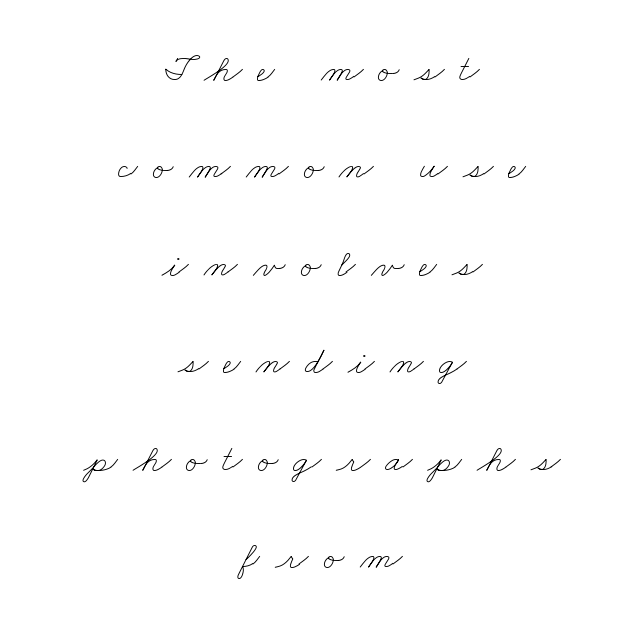
Weight: regular or lighter. Here the designer chose a conventional face with non-uniform glyph widths. This sample is center-justified, so both line endings float freely. Nobody drew a line under any word here.
